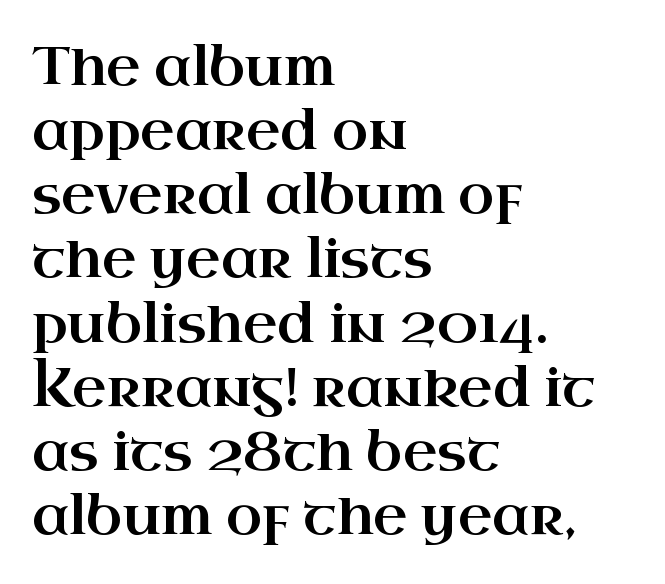
Short note: letters normally spaced. These lines were composed using upright roman letters. Has an underline been added? It has not. Does the copy run flush right? No — it runs flush left.
